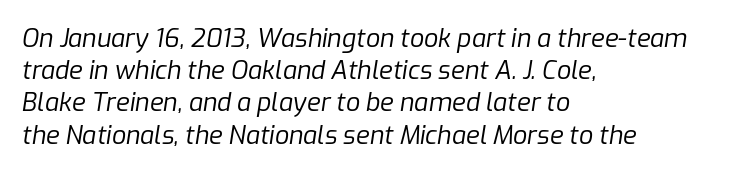
The image shows 25 px text type, italic (leaning right); set left-aligned, normal line spacing (1.29x), normal letter spacing, not underlined.
